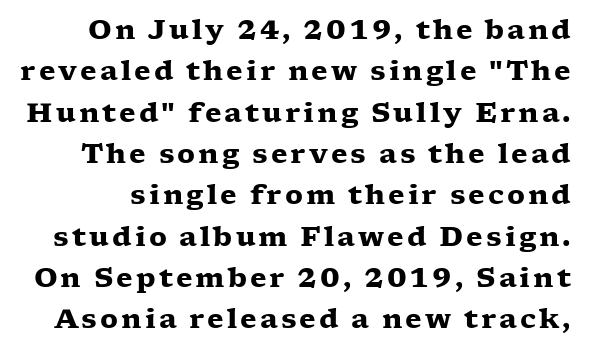
The image shows 27 px bold type, upright; set normal line spacing (1.53x), not underlined.
